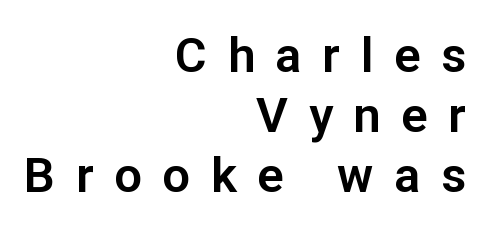
The image shows 49 px sans-serif type, upright; set right-aligned, line spacing 1.22x, unusually wide letter spacing (+0.42 em), not underlined; low stroke contrast and a medium x-height.
